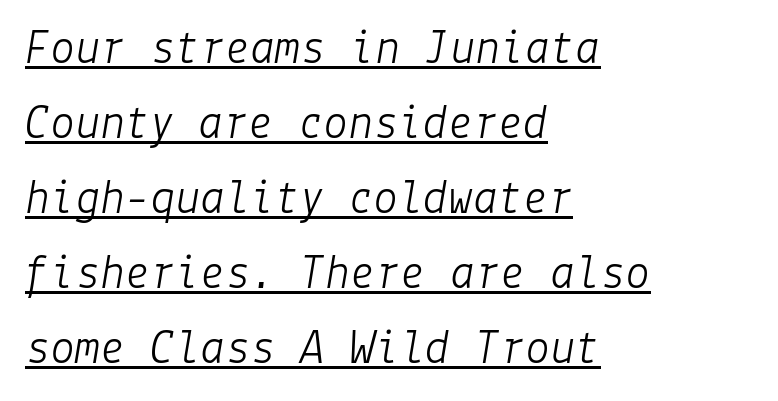
The image shows 50 px light type, italic (leaning right); set left-aligned, normal line spacing (1.5x), normal letter spacing, underlined; low stroke contrast and a medium x-height.
